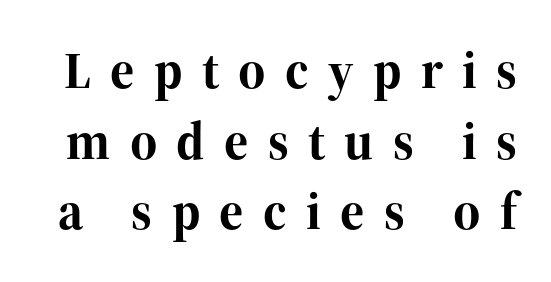
Q: Is the text bold? A: Yes.
Q: Is the text italic (slanted)? A: No, it is upright.
Q: Is the typeface a serif or a sans-serif typeface? A: Serif.
Q: Is the text underlined? A: No.
Q: Is the spacing between letters normal or unusually wide? A: Unusually wide.
Q: Is the spacing between lines tight, normal or loose? A: Normal.
Q: Width (condensed, normal, or wide)? A: Normal.
Q: Stroke contrast? A: High.
Q: x-height? A: Medium.
Q: Monospaced? A: No.
